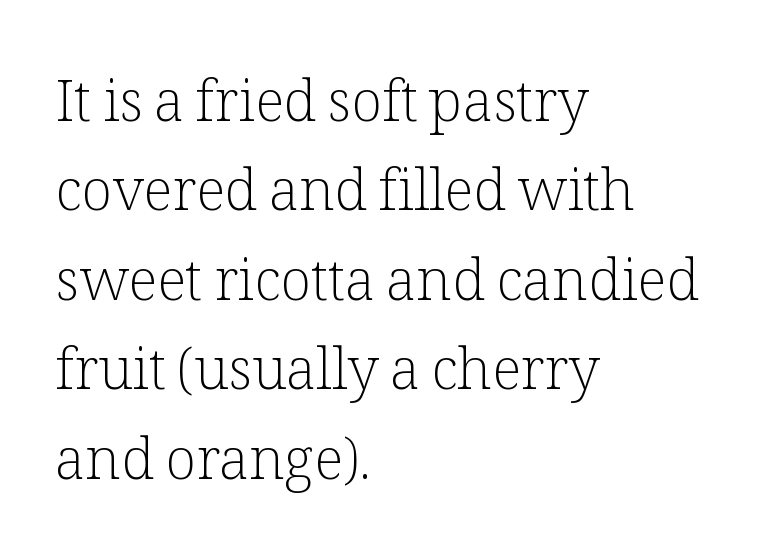
Is this a sans? No — the strokes have serifs. Rows of type keep a routine distance in the vertical direction. The passage shown is not underscored anywhere. Looks like regular typesetting: each glyph gets only the width it needs. The rendering anchors every line to the left-hand side. Ink coverage per letter is moderate at most.
